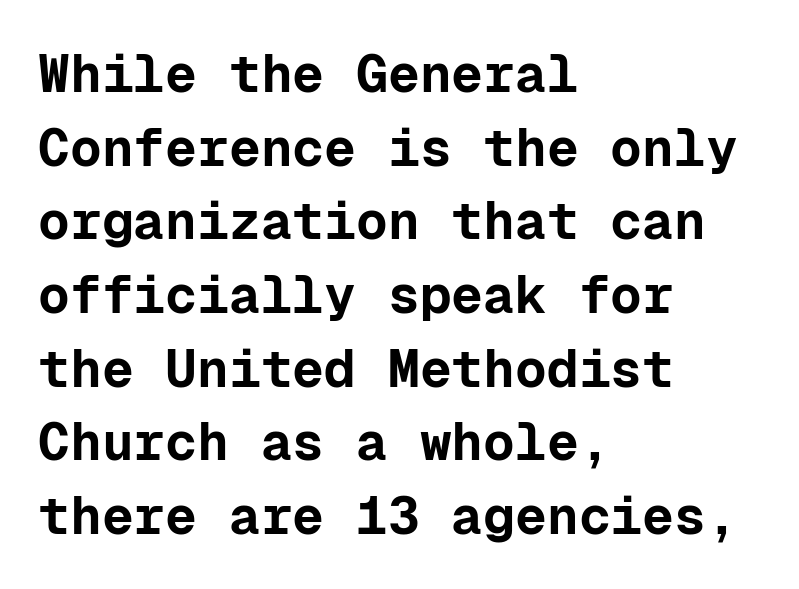
The image shows 53 px bold sans-serif type, upright, monospaced; set left-aligned, normal line spacing (1.39x), normal letter spacing, not underlined; low stroke contrast and a medium x-height.
